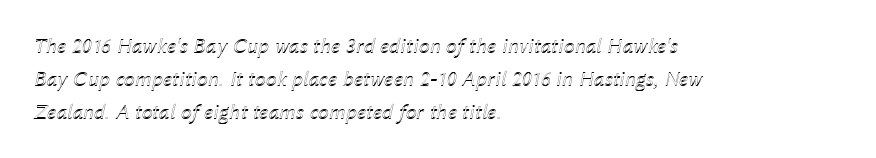
{"italic": "yes", "lean": "right", "slant_degrees": 12, "underline": "no", "align": "left", "line_spacing": "normal", "line_spacing_ratio": 1.49, "letter_spacing": "normal", "letter_spacing_em": 0.0, "glyph_px": 22}
